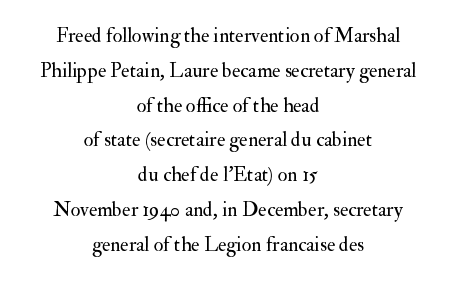
The image shows 20 px text type, upright; set centered, line spacing 1.74x, normal letter spacing, not underlined.
